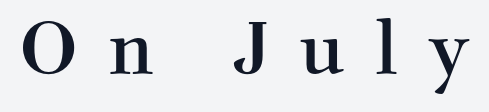
The image shows 73 px serif type, upright; set unusually wide letter spacing (+0.41 em), not underlined; medium stroke contrast and a medium x-height.
